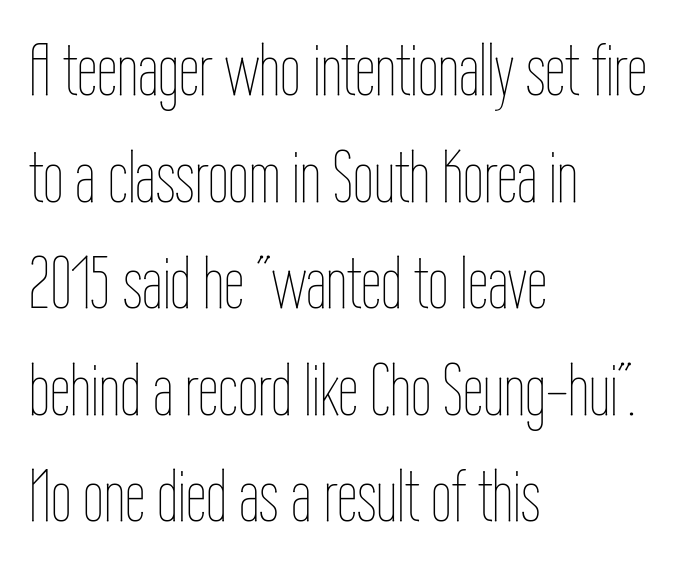
{"italic": "no", "bold": "no", "weight": "thin", "width": "condensed", "stroke_contrast": "low", "x_height": "medium", "monospaced": "no", "underline": "no", "align": "left", "line_spacing": "normal", "line_spacing_ratio": 1.44, "letter_spacing": "normal", "letter_spacing_em": 0.0, "glyph_px": 74}
